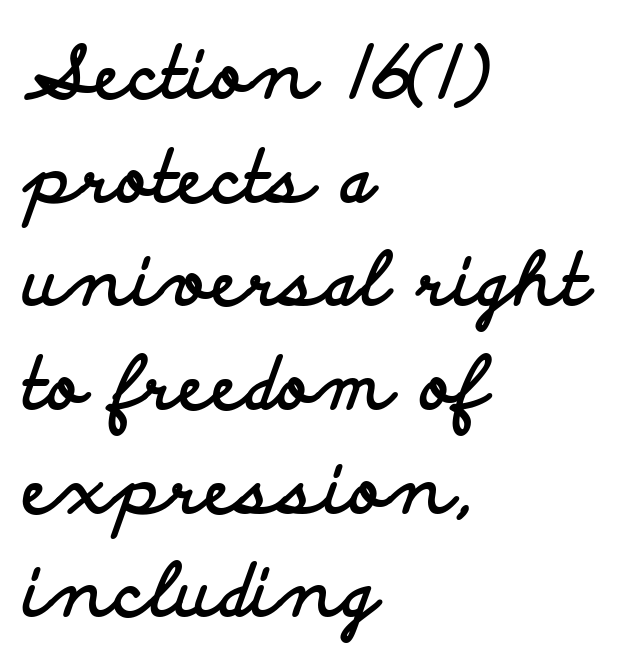
{"serif": "no", "bold": "yes", "weight": "bold", "width": "wide", "stroke_contrast": "low", "x_height": "small", "monospaced": "no", "underline": "no", "align": "left", "line_spacing": "normal", "line_spacing_ratio": 1.44, "letter_spacing": "normal", "letter_spacing_em": 0.0, "glyph_px": 72}
